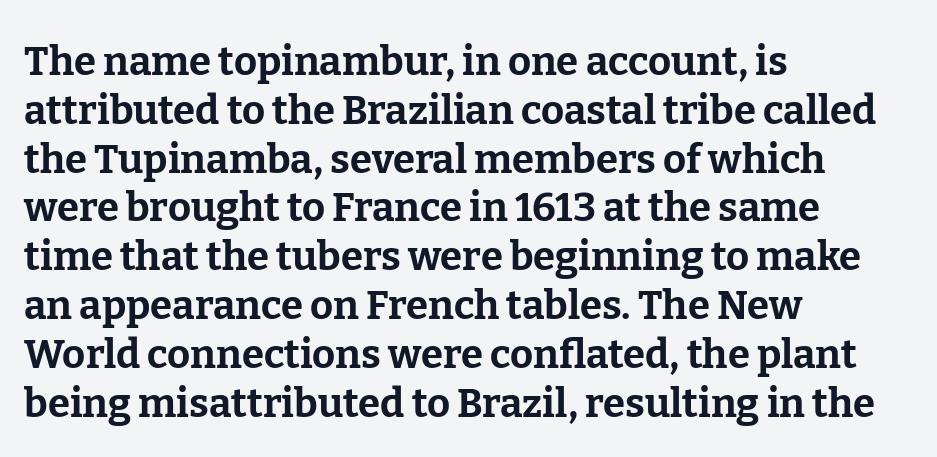
Q: Is the text bold? A: Yes.
Q: Is the text italic (slanted)? A: No, it is upright.
Q: Is the typeface a serif or a sans-serif typeface? A: Serif.
Q: Is the text underlined? A: No.
Q: How is the paragraph aligned? A: Left-aligned.
Q: Is the spacing between letters normal or unusually wide? A: Normal.
Q: Width (condensed, normal, or wide)? A: Normal.
Q: Stroke contrast? A: Low.
Q: x-height? A: Medium.
Q: Monospaced? A: No.
